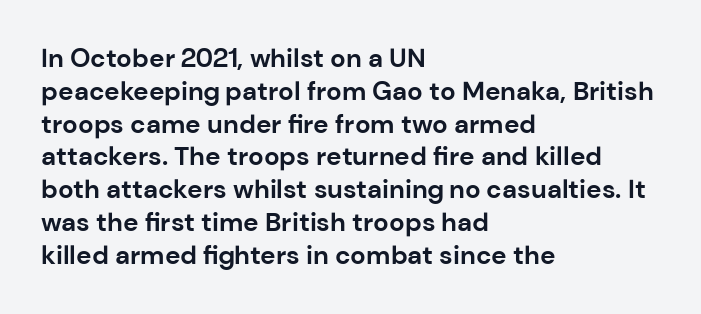
Q: Is the text bold? A: Yes.
Q: Is the text italic (slanted)? A: No, it is upright.
Q: Is the text underlined? A: No.
Q: How is the paragraph aligned? A: Left-aligned.
Q: Is the spacing between letters normal or unusually wide? A: Normal.
Q: Is the spacing between lines tight, normal or loose? A: Normal.
